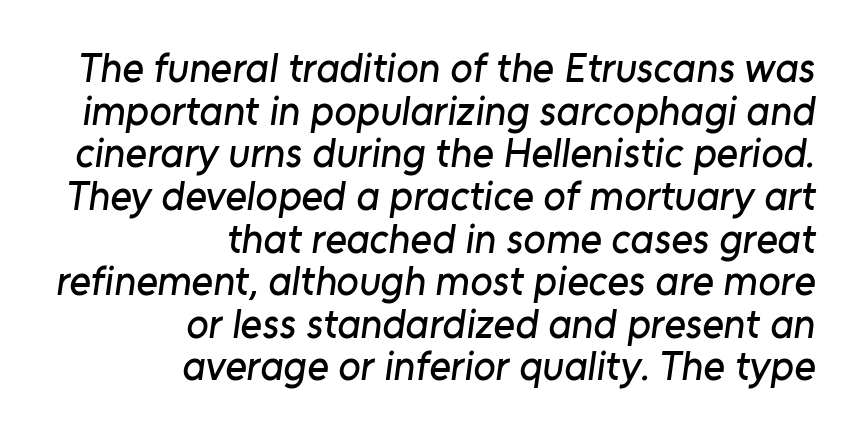
{"serif": "no", "width": "normal", "stroke_contrast": "low", "x_height": "medium", "monospaced": "no", "underline": "no", "align": "right", "line_spacing": "tight", "line_spacing_ratio": 1.04, "letter_spacing": "normal", "letter_spacing_em": 0.0, "glyph_px": 41}
